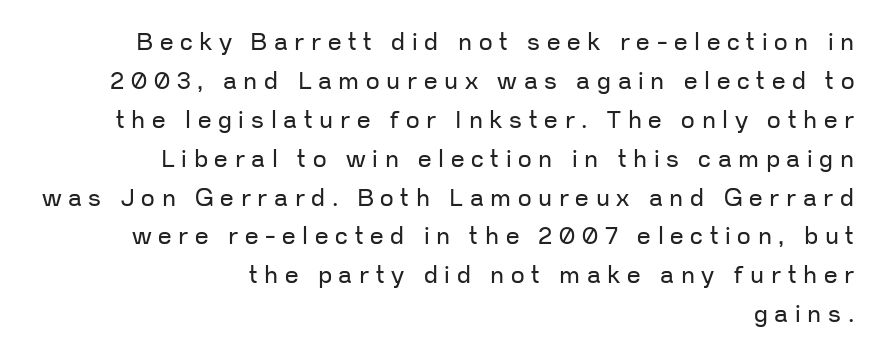
The strip under each line holds only bare page. Honestly, the letter spacing is so wide it's the main thing you notice. The characters are drawn with everyday or finer stroke widths. Style check: upright. Short and long lines alike share a common ending point at right.
